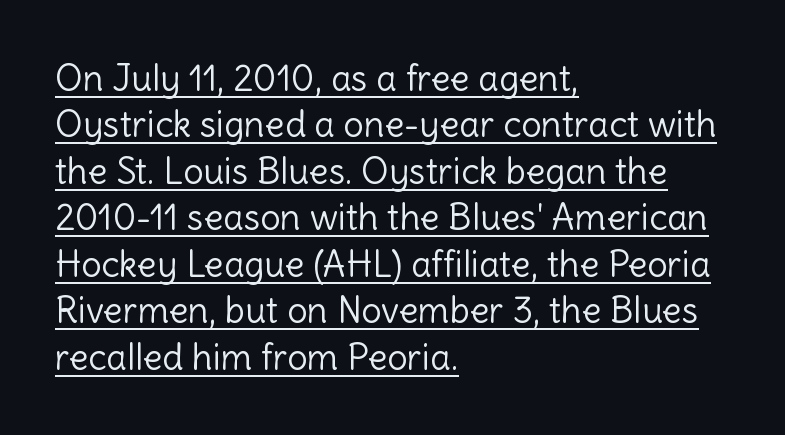
Q: Is the text bold? A: No.
Q: Is the text italic (slanted)? A: No, it is upright.
Q: Is the typeface a serif or a sans-serif typeface? A: Sans-serif.
Q: Is the text underlined? A: Yes.
Q: How is the paragraph aligned? A: Left-aligned.
Q: Is the spacing between letters normal or unusually wide? A: Normal.
Q: Is the spacing between lines tight, normal or loose? A: Normal.
Q: Width (condensed, normal, or wide)? A: Normal.
Q: x-height? A: Medium.
Q: Monospaced? A: No.
